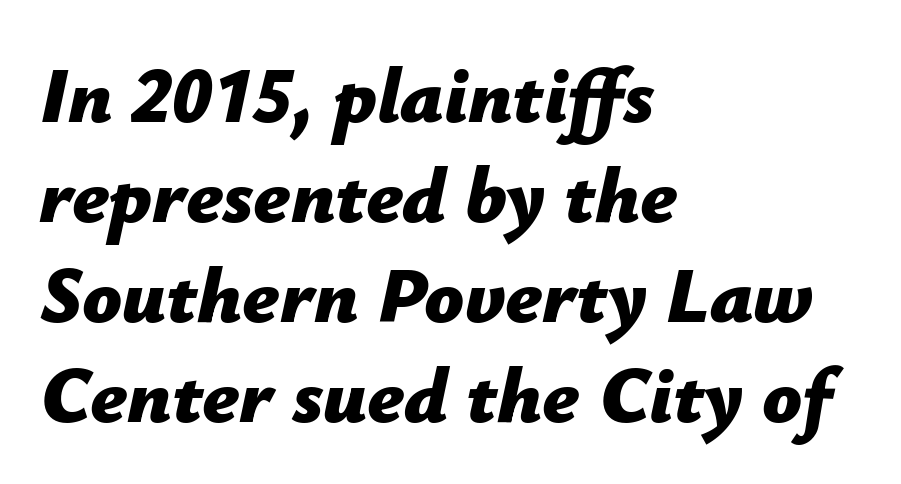
One-word summary of the alignment: left. The strokes are fattened all the way to bold. Posture: slanted. Notice how descenders clear the ascenders below comfortably — that's standard leading.
